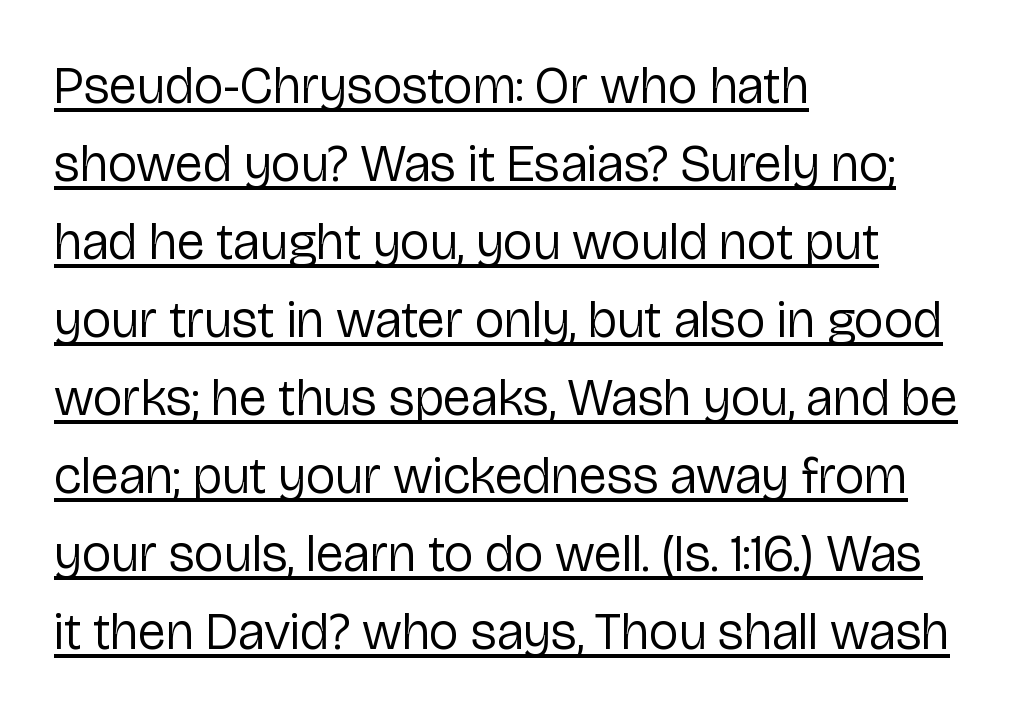
Q: Is the text bold? A: No.
Q: Is the text italic (slanted)? A: No, it is upright.
Q: Is the typeface a serif or a sans-serif typeface? A: Sans-serif.
Q: Is the text underlined? A: Yes.
Q: How is the paragraph aligned? A: Left-aligned.
Q: Is the spacing between letters normal or unusually wide? A: Normal.
Q: Is the spacing between lines tight, normal or loose? A: Normal.
Q: Width (condensed, normal, or wide)? A: Normal.
Q: Stroke contrast? A: Low.
Q: x-height? A: Medium.
Q: Monospaced? A: No.
